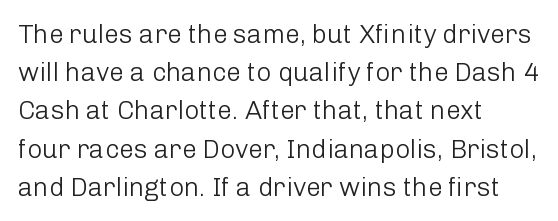
The image shows 26 px text type, upright; set left-aligned, normal line spacing (1.47x), normal letter spacing, not underlined.
